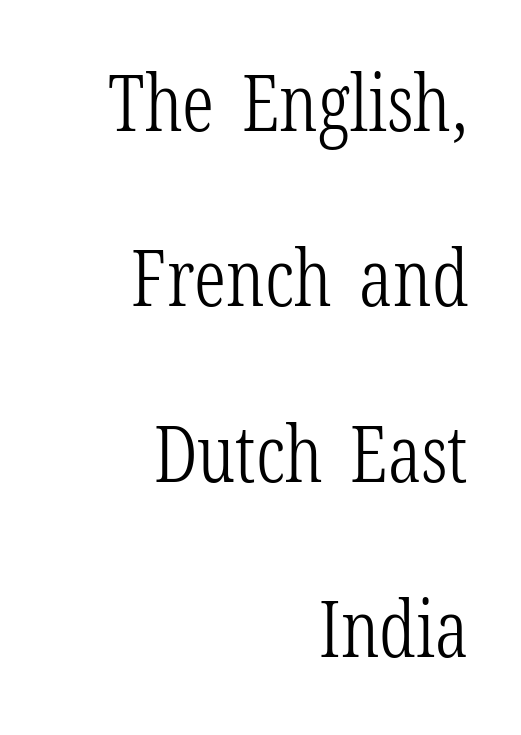
Leading is clearly above the norm, producing a sparse column. A typesetter would mark this as roman, not italic. Casual observation: everything's shoved over to the right. The specimen omits any rule beneath the text block's lines. These lines keep a tight, regular rhythm from letter to letter.
